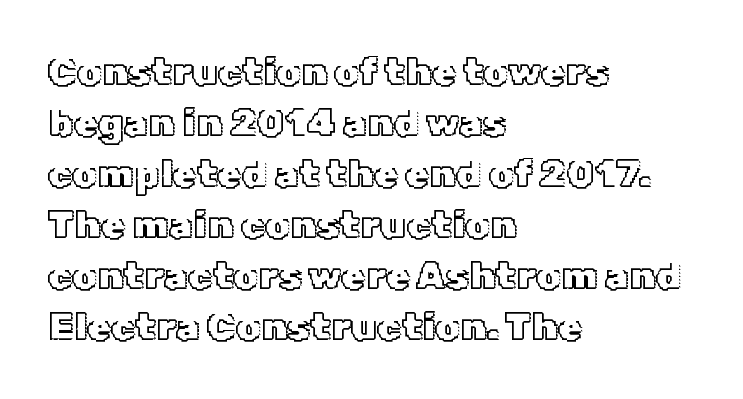
{"italic": "no", "width": "normal", "x_height": "medium", "monospaced": "no", "underline": "no", "align": "left", "line_spacing": "normal", "line_spacing_ratio": 1.31, "letter_spacing": "normal", "letter_spacing_em": 0.0, "glyph_px": 39}
